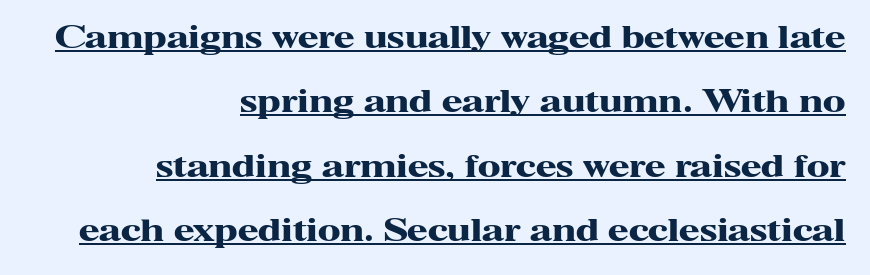
{"serif": "yes", "italic": "no", "bold": "yes", "weight": "heavy", "width": "wide", "stroke_contrast": "high", "x_height": "medium", "monospaced": "no", "underline": "yes", "align": "right", "line_spacing": "loose", "line_spacing_ratio": 2.15, "letter_spacing": "normal", "letter_spacing_em": 0.0, "glyph_px": 30}
